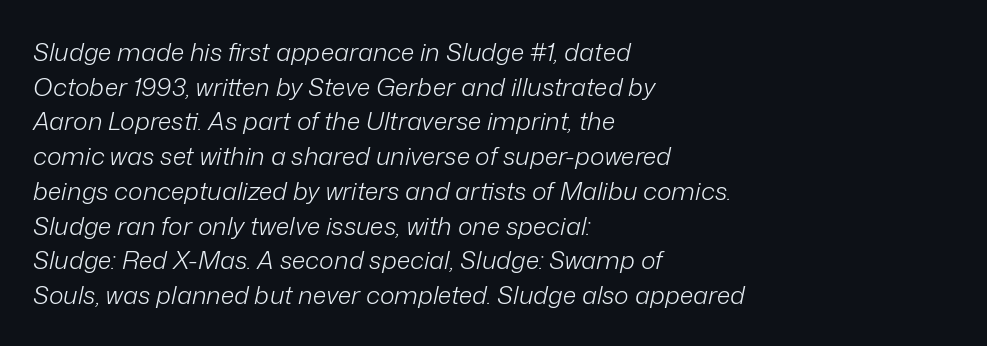
The gap between lines stays unmarked. The cut favours lightness, reaching ordinary text weight at its darkest. Look at the tracking — it's just the regular setting, nothing added. Visually the block forms a straight wall on the left and a jagged coastline on the right.
